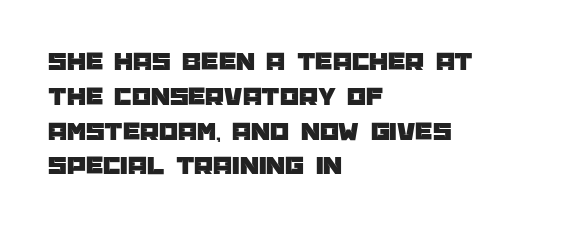
The image shows 27 px text type, upright; set left-aligned, normal line spacing (1.29x), normal letter spacing, not underlined.
